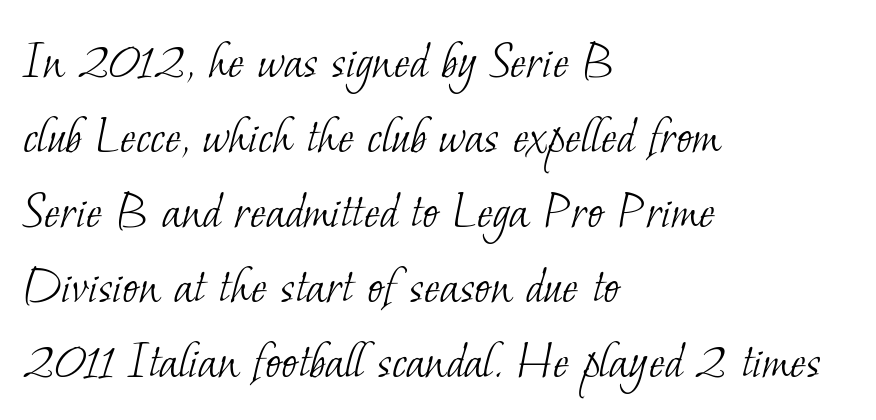
{"serif": "yes", "bold": "no", "weight": "light", "width": "normal", "stroke_contrast": "low", "x_height": "small", "monospaced": "no", "underline": "no", "align": "left", "line_spacing": "normal", "line_spacing_ratio": 1.39, "letter_spacing": "normal", "letter_spacing_em": 0.0, "glyph_px": 54}
